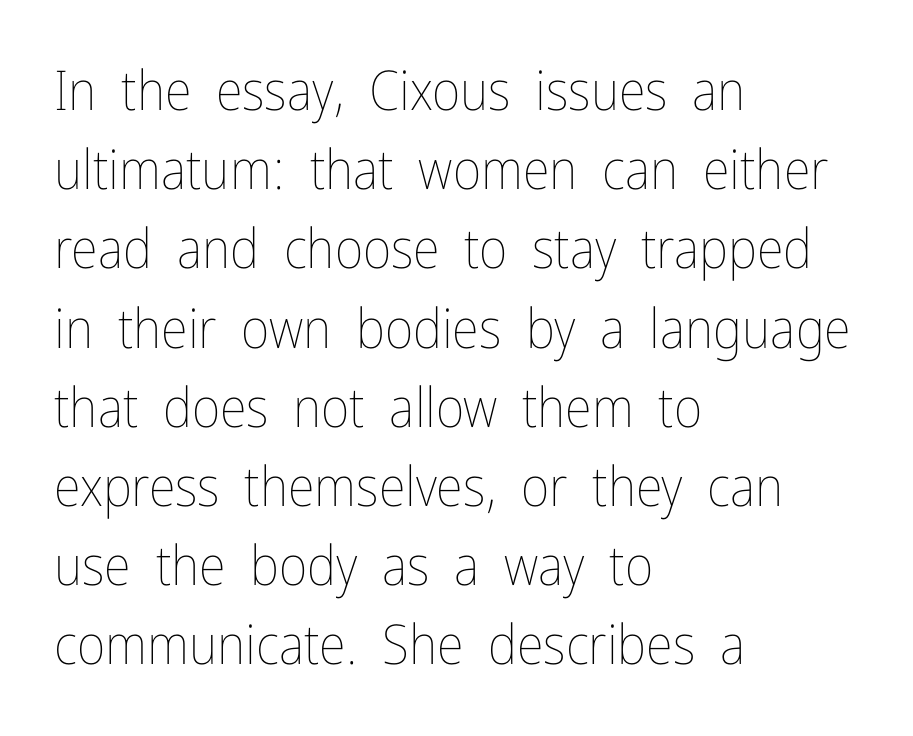
Here the glyphs are tracked normally, forming tight word shapes. Horizontally, the lines are justified to the leading edge only. Quick note: not italic, upright. Heaviness? Minimal to ordinary, like unemphasized prose.
